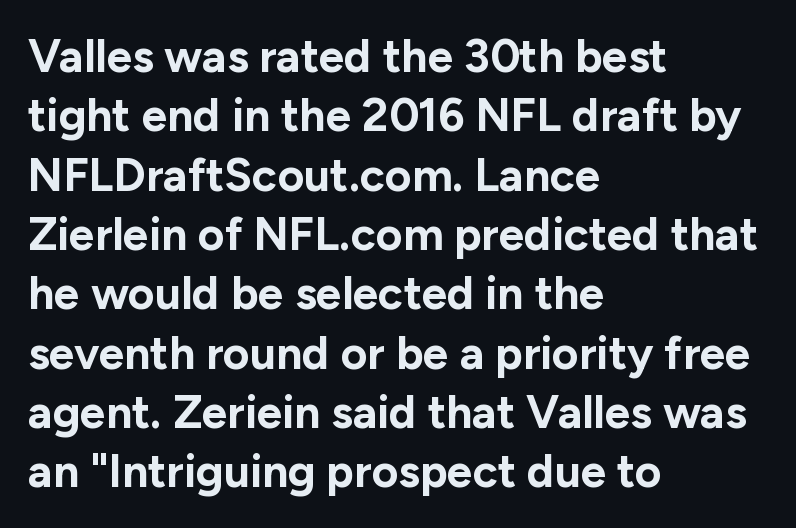
Plenty of ink on the page — the face is bold. Is there much room between lines? A standard amount, neither cramped nor airy. Horizontally, the lines are justified to the leading edge only. Ordinary non-slanted type is in use. The glyphs are unaccompanied by any horizontal stroke below them.
